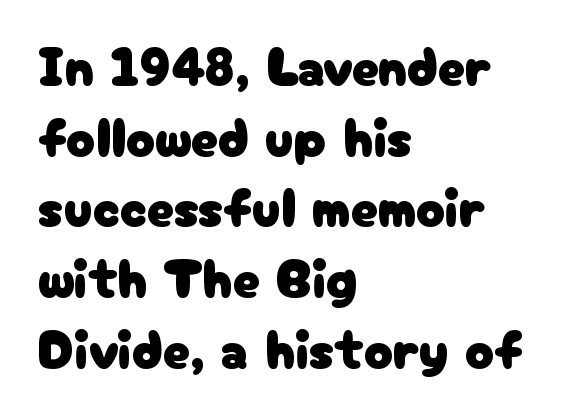
{"serif": "no", "italic": "no", "width": "normal", "stroke_contrast": "low", "x_height": "medium", "monospaced": "no", "underline": "no", "align": "left", "line_spacing": "normal", "line_spacing_ratio": 1.31, "letter_spacing": "normal", "letter_spacing_em": 0.0, "glyph_px": 54}
